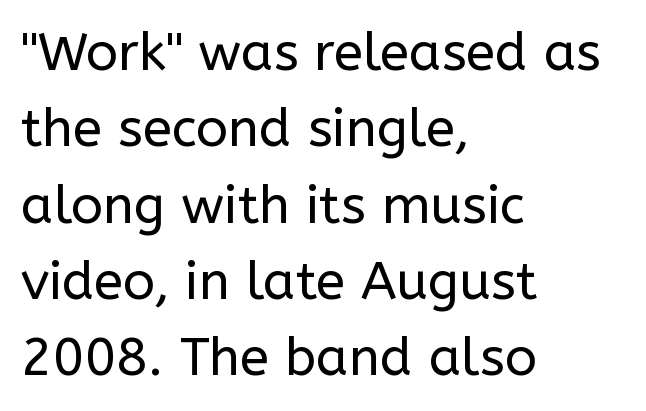
Whoever set this chose a conventional vertical rhythm. The space directly below the letters is spotless. What stands out about the letter spacing? Nothing — it is the standard amount. This sample has the flowing, uneven cadence of proportional lettering. These glyphs show unthickened strokes, regular width or finer.
